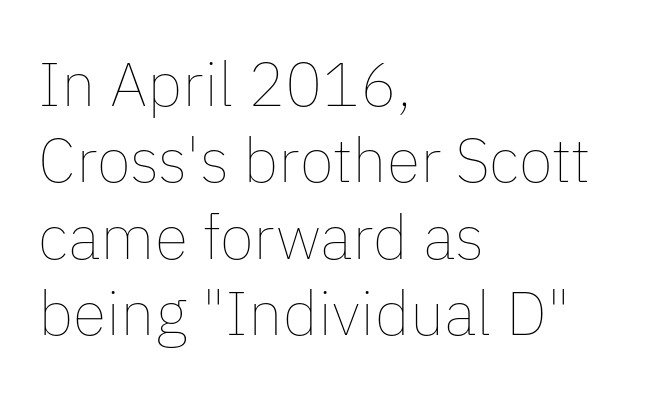
Posture: upright roman. Notice how the passage keeps a crisp vertical edge on the left only. You could not count columns in this text — the font is proportionally spaced. Stroke thickness stays within the range of a standard reading face or lighter. What stands out about the letter spacing? Nothing — it is the standard amount.
